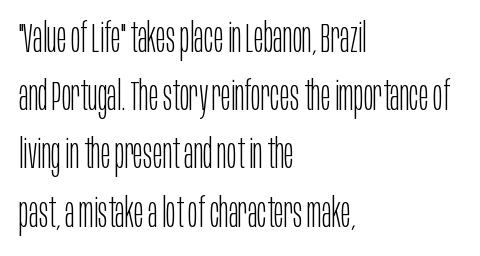
The image shows 41 px light, condensed sans-serif type, upright; set left-aligned, normal line spacing (1.42x), normal letter spacing, not underlined; low stroke contrast and a large x-height.
